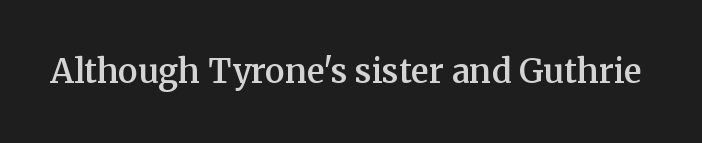
In terms of posture, this sample is upright. Proportional: the letters do not fall into vertical columns. What stands out about the letter spacing? Nothing — it is the standard amount. Observe the serifs anchoring each vertical stroke in this sample. The face used here is a semibold: visibly heavier than regular, lighter than bold. The space directly below the letters is spotless.
